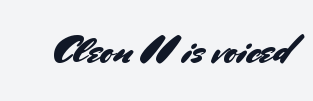
The words here are not underlined. Each letter's strokes conclude bluntly, with no projecting serifs. The rendering uses natural spacing where letterforms have individual widths. Is the letter spacing exaggerated? No — it looks like the ordinary default.
